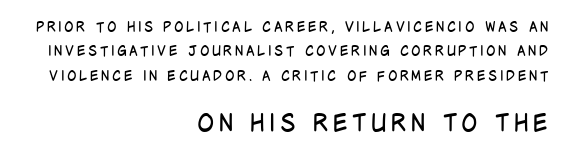
{"italic": "no", "bold": "no", "underline": "no", "align": "right", "line_spacing_ratio": 1.74, "larger_block": "second", "size_ratio": 1.71, "glyph_px": 24}
